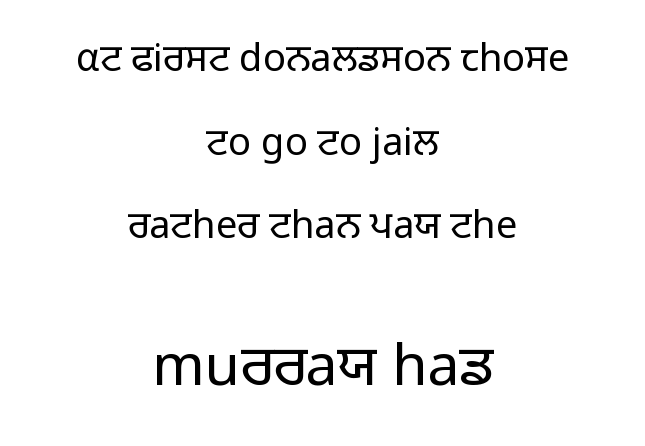
{"serif": "no", "italic": "no", "bold": "no", "weight": "regular", "width": "normal", "stroke_contrast": "low", "x_height": "medium", "monospaced": "no", "underline": "no", "align": "center", "line_spacing": "loose", "line_spacing_ratio": 2.2, "letter_spacing": "normal", "letter_spacing_em": 0.0, "larger_block": "second", "size_ratio": 1.5, "glyph_px": 57}
